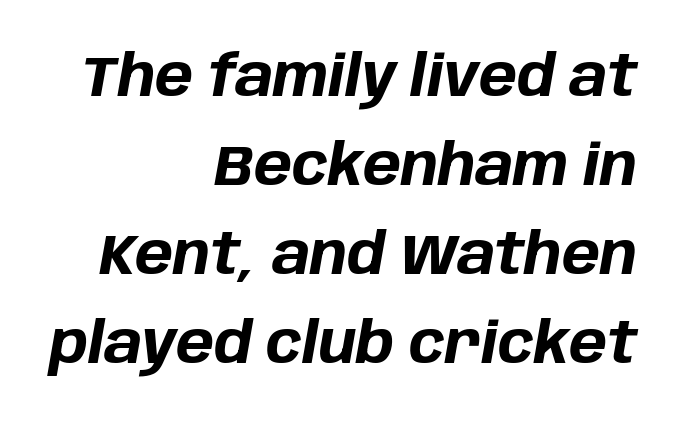
Q: Is the text bold? A: Yes.
Q: Is the text italic (slanted)? A: Yes, it leans right by about 10 degrees.
Q: Is the text underlined? A: No.
Q: How is the paragraph aligned? A: Right-aligned.
Q: Is the spacing between letters normal or unusually wide? A: Normal.
Q: Is the spacing between lines tight, normal or loose? A: Normal.
Q: Width (condensed, normal, or wide)? A: Normal.
Q: Stroke contrast? A: Low.
Q: x-height? A: Large.
Q: Monospaced? A: No.
